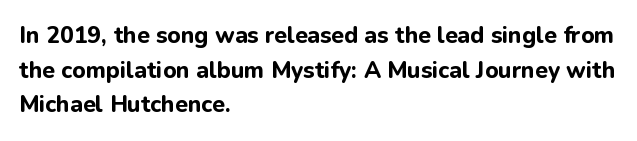
Q: Is the text bold? A: Yes.
Q: Is the text italic (slanted)? A: No, it is upright.
Q: Is the text underlined? A: No.
Q: How is the paragraph aligned? A: Left-aligned.
Q: Is the spacing between letters normal or unusually wide? A: Normal.
Q: Is the spacing between lines tight, normal or loose? A: Normal.
